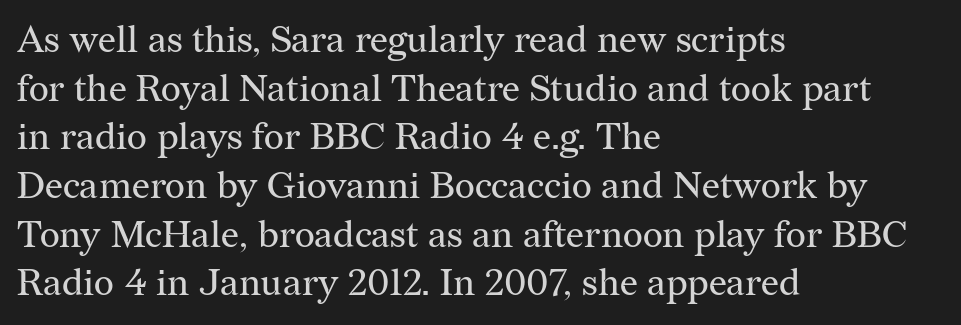
Q: Is the text bold? A: No.
Q: Is the text italic (slanted)? A: No, it is upright.
Q: Is the typeface a serif or a sans-serif typeface? A: Serif.
Q: Is the text underlined? A: No.
Q: How is the paragraph aligned? A: Left-aligned.
Q: Is the spacing between letters normal or unusually wide? A: Normal.
Q: Is the spacing between lines tight, normal or loose? A: Normal.
Q: Width (condensed, normal, or wide)? A: Normal.
Q: Stroke contrast? A: Medium.
Q: x-height? A: Medium.
Q: Monospaced? A: No.
